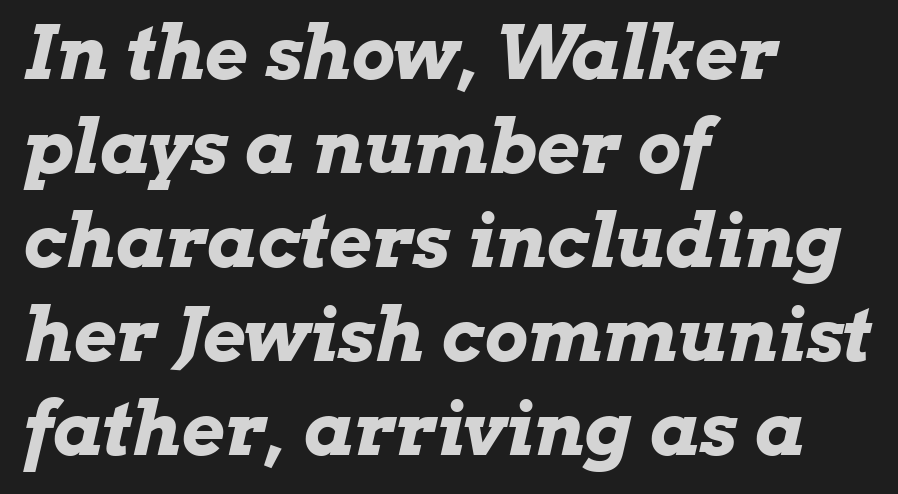
The image shows 74 px bold, wide type, italic (leaning right); set left-aligned, normal line spacing (1.27x), normal letter spacing, not underlined; low stroke contrast and a medium x-height.
